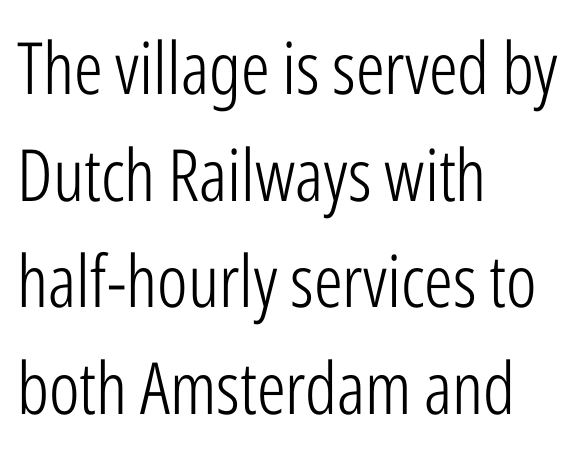
These lines are rendered in a variable-pitch font. Line spacing here is normal. The font family rendered here belongs to the sans-serif group. Descender tails drop into unmarked territory. Each word holds together tightly as a unit, with standard inter-letter gaps.
